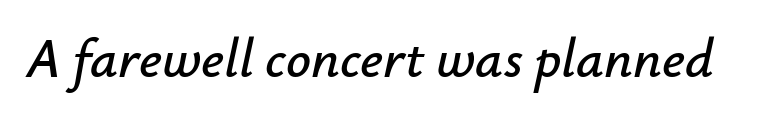
The image shows 55 px text type, italic (leaning right); set normal letter spacing, not underlined; low stroke contrast and a small x-height.
